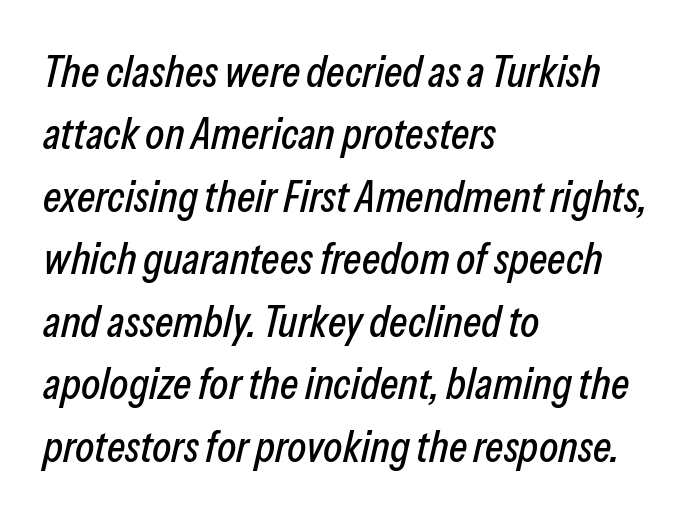
{"italic": "yes", "lean": "right", "slant_degrees": 13, "width": "condensed", "stroke_contrast": "low", "x_height": "medium", "monospaced": "no", "underline": "no", "align": "left", "line_spacing": "normal", "line_spacing_ratio": 1.42, "letter_spacing": "normal", "letter_spacing_em": 0.0, "glyph_px": 44}
